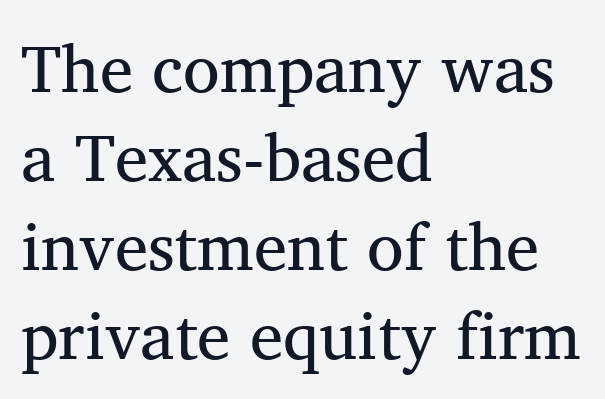
The face used here is seriffed, in the tradition of book romans. Tracking here is standard; glyphs follow each other at the usual distance. Designer's note — italics off, roman on. Think of a printed novel: that variable character pitch is what you see here. A light-to-regular cut is what we see here. Compared with typical paragraphs, the rows here are spaced about the same.
